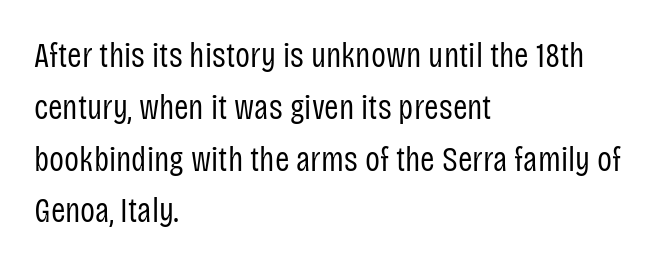
Q: Is the text bold? A: No.
Q: Is the text italic (slanted)? A: No, it is upright.
Q: Is the typeface a serif or a sans-serif typeface? A: Sans-serif.
Q: Is the text underlined? A: No.
Q: How is the paragraph aligned? A: Left-aligned.
Q: Is the spacing between letters normal or unusually wide? A: Normal.
Q: Is the spacing between lines tight, normal or loose? A: Normal.
Q: Width (condensed, normal, or wide)? A: Condensed.
Q: Stroke contrast? A: Low.
Q: x-height? A: Large.
Q: Monospaced? A: No.
